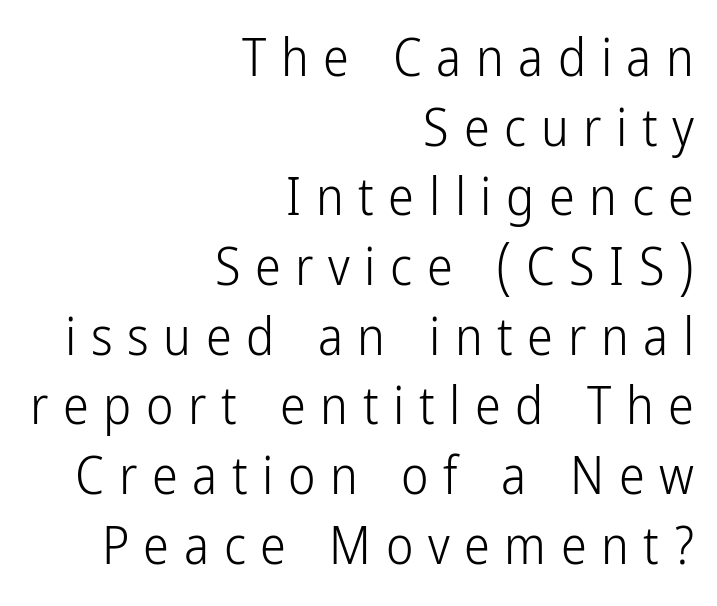
{"serif": "no", "italic": "no", "bold": "no", "weight": "light", "width": "condensed", "stroke_contrast": "low", "x_height": "medium", "monospaced": "no", "underline": "no", "align": "right", "line_spacing": "normal", "line_spacing_ratio": 1.34, "letter_spacing": "wide", "letter_spacing_em": 0.28, "glyph_px": 52}
